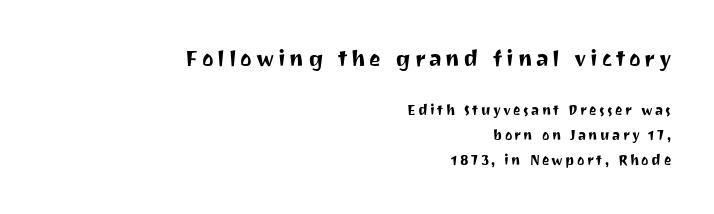
Every character sits straight up, as roman type does. The passage shown begins with its larger block and ends with its smaller one. Leftover space on each line is placed entirely before the opening word. Underlining? Definitely not there.
